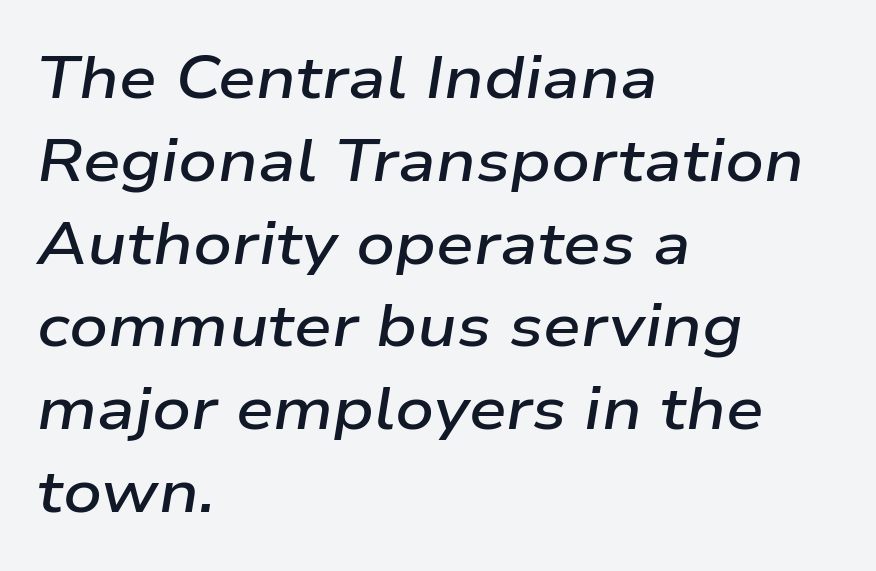
Honestly, the letter spacing is just normal — you wouldn't notice it. Look at the stroke-to-counter ratio: somewhat heavy, a semibold. The vertical gap from one line to the next is medium. Style check: oblique. A typesetter would call this proportional, since set widths differ per character. Left-aligned paragraph, ragged on the right.
